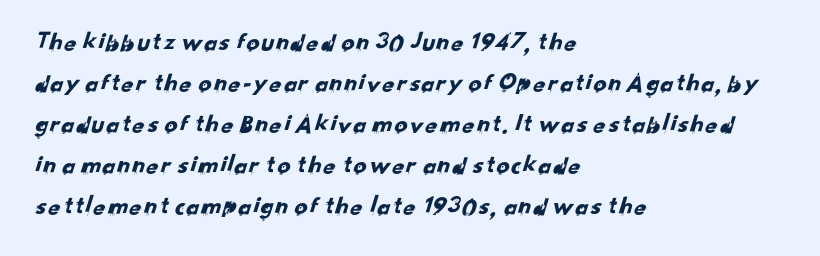
The image shows 26 px text type; set left-aligned, normal line spacing (1.58x), normal letter spacing, not underlined.
